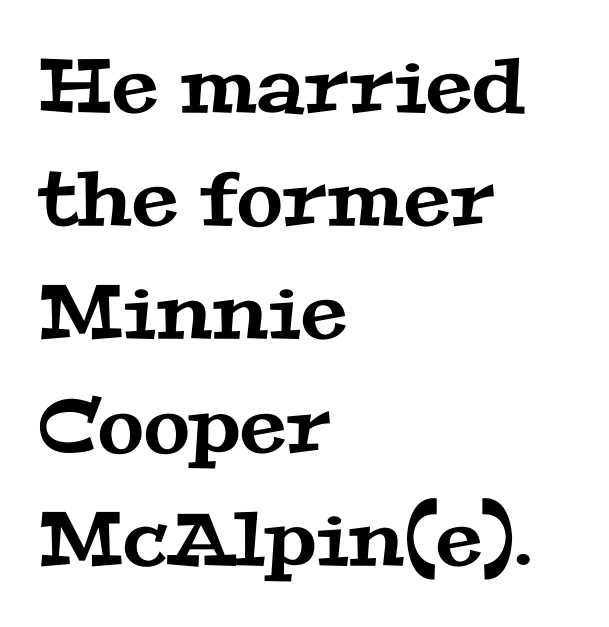
Q: Is the typeface a serif or a sans-serif typeface? A: Serif.
Q: Is the text underlined? A: No.
Q: How is the paragraph aligned? A: Left-aligned.
Q: Is the spacing between letters normal or unusually wide? A: Normal.
Q: Is the spacing between lines tight, normal or loose? A: Normal.
Q: Width (condensed, normal, or wide)? A: Wide.
Q: Stroke contrast? A: Medium.
Q: x-height? A: Medium.
Q: Monospaced? A: No.
